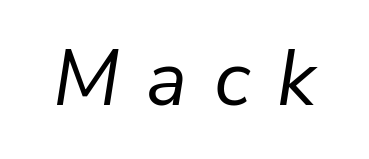
The image shows 78 px regular-weight type, italic (leaning right); set unusually wide letter spacing (+0.34 em), not underlined; low stroke contrast and a medium x-height.
